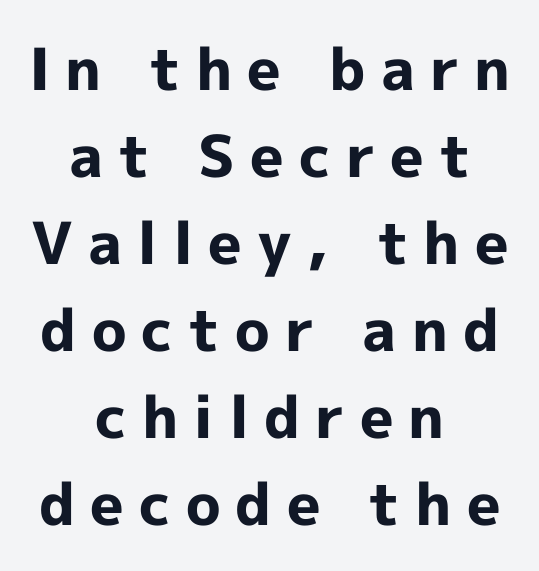
Q: Is the text bold? A: Yes.
Q: Is the text italic (slanted)? A: No, it is upright.
Q: Is the typeface a serif or a sans-serif typeface? A: Sans-serif.
Q: Is the text underlined? A: No.
Q: How is the paragraph aligned? A: Centered.
Q: Is the spacing between letters normal or unusually wide? A: Unusually wide.
Q: Is the spacing between lines tight, normal or loose? A: Normal.
Q: Width (condensed, normal, or wide)? A: Normal.
Q: x-height? A: Medium.
Q: Monospaced? A: No.
